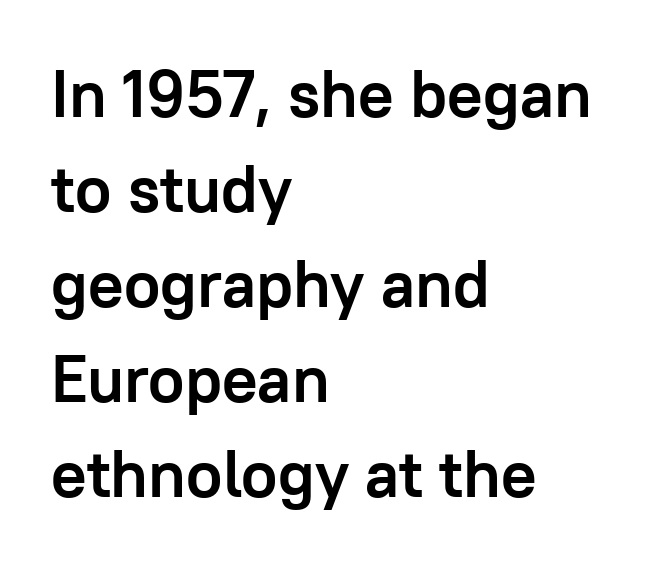
The image shows 66 px semibold sans-serif type, upright; set left-aligned, normal line spacing (1.44x), normal letter spacing, not underlined; low stroke contrast and a medium x-height.
